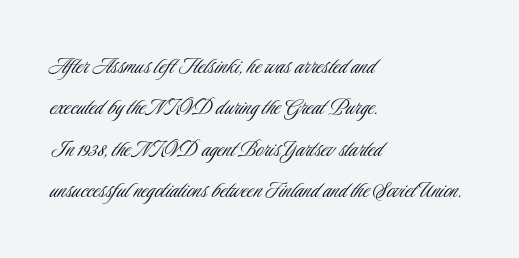
The image shows 26 px text type; set left-aligned, normal line spacing (1.59x), normal letter spacing, not underlined.
